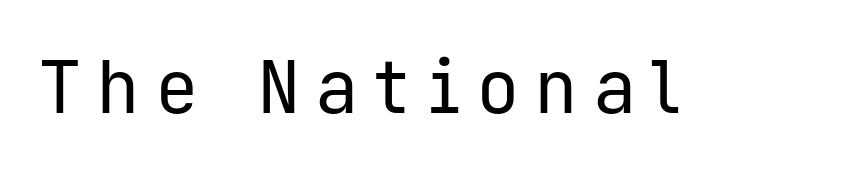
Q: Is the text bold? A: No.
Q: Is the text italic (slanted)? A: No, it is upright.
Q: Is the typeface a serif or a sans-serif typeface? A: Sans-serif.
Q: Is the text underlined? A: No.
Q: Is the spacing between letters normal or unusually wide? A: Unusually wide.
Q: Width (condensed, normal, or wide)? A: Normal.
Q: Stroke contrast? A: Low.
Q: x-height? A: Medium.
Q: Monospaced? A: Yes.
